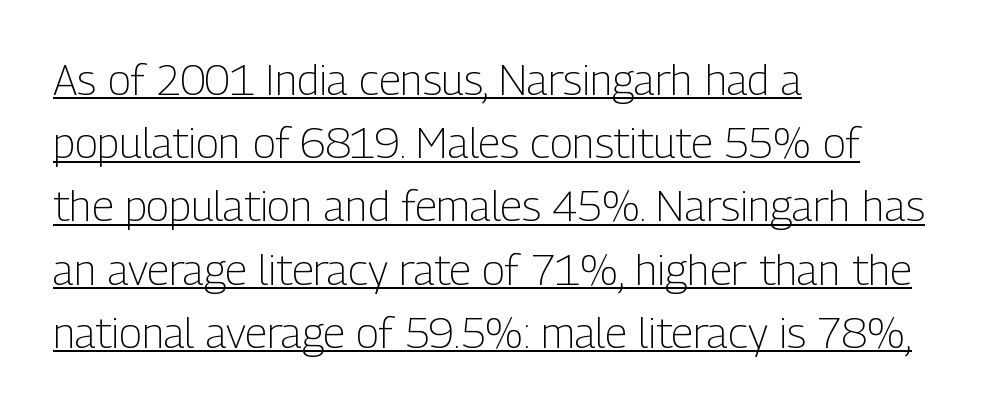
Q: Is the text bold? A: No.
Q: Is the text italic (slanted)? A: No, it is upright.
Q: Is the typeface a serif or a sans-serif typeface? A: Sans-serif.
Q: Is the text underlined? A: Yes.
Q: How is the paragraph aligned? A: Left-aligned.
Q: Is the spacing between letters normal or unusually wide? A: Normal.
Q: Is the spacing between lines tight, normal or loose? A: Normal.
Q: Width (condensed, normal, or wide)? A: Condensed.
Q: Stroke contrast? A: Low.
Q: x-height? A: Medium.
Q: Monospaced? A: No.
